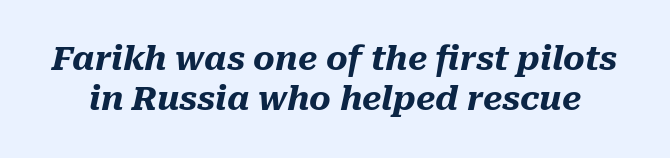
The image shows 33 px heavy type, italic (leaning right); set line spacing 1.2x, normal letter spacing, not underlined; medium stroke contrast and a medium x-height.
